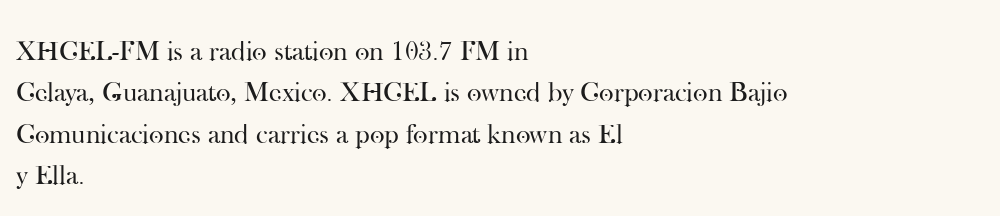
The image shows 28 px regular-weight serif type, upright; set left-aligned, normal line spacing (1.48x), normal letter spacing, not underlined; high stroke contrast and a small x-height.
